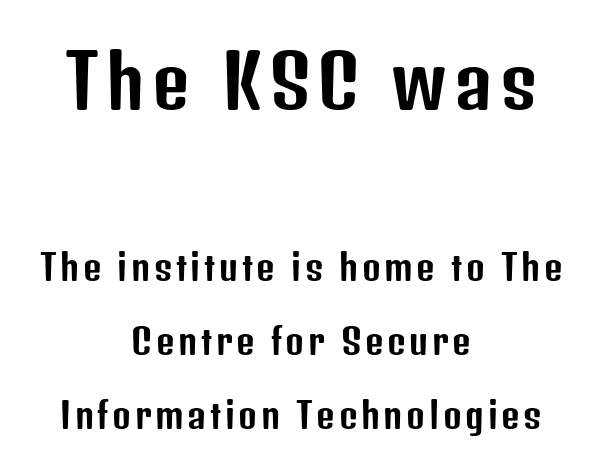
Reading down the column, the eye jumps a long way to each next line. Character widths vary here, with narrow letters taking less room than wide ones. Plain, unruled lines of type. Typesetter's note — upper block bumped up in size, lower block left smaller. The characters display no serif detailing; their extremities are plain.
